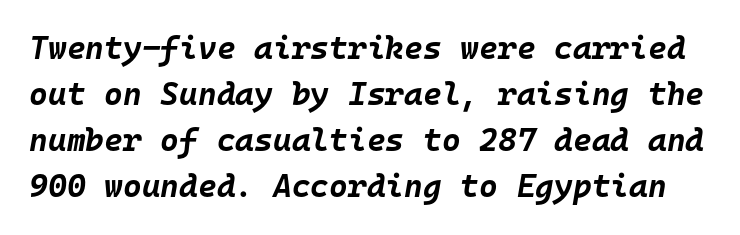
{"italic": "yes", "lean": "right", "slant_degrees": 10, "bold": "yes", "weight": "bold", "width": "normal", "stroke_contrast": "low", "x_height": "large", "monospaced": "yes", "underline": "no", "line_spacing": "normal", "line_spacing_ratio": 1.44, "letter_spacing": "normal", "letter_spacing_em": 0.0, "glyph_px": 32}
